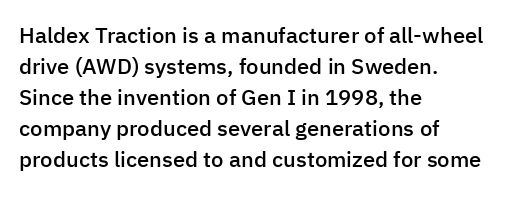
{"italic": "no", "bold": "semi", "underline": "no", "align": "left", "line_spacing": "normal", "line_spacing_ratio": 1.41, "letter_spacing": "normal", "letter_spacing_em": 0.0, "glyph_px": 22}
